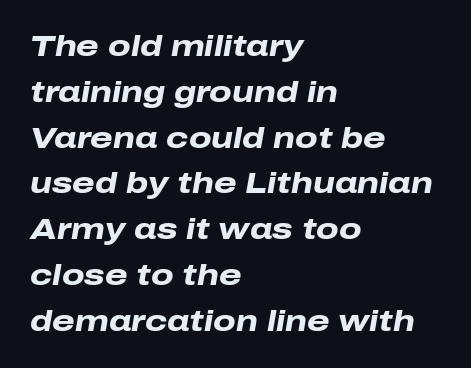
The image shows 29 px heavy, wide type, italic (leaning right); set left-aligned, normal line spacing (1.58x), normal letter spacing, not underlined; low stroke contrast and a medium x-height.
